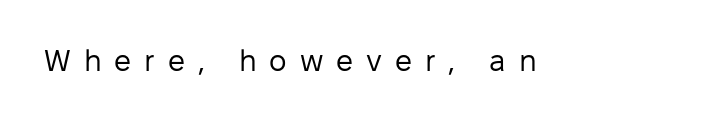
{"serif": "no", "italic": "no", "bold": "no", "weight": "regular", "width": "normal", "stroke_contrast": "low", "x_height": "medium", "monospaced": "no", "underline": "no", "letter_spacing": "wide", "letter_spacing_em": 0.43, "glyph_px": 30}
